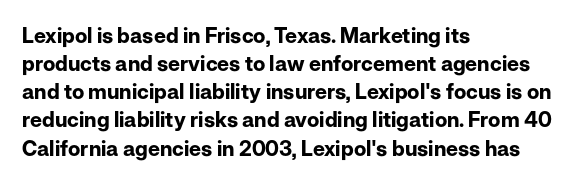
{"italic": "no", "bold": "yes", "underline": "no", "align": "left", "line_spacing": "normal", "line_spacing_ratio": 1.34, "letter_spacing": "normal", "letter_spacing_em": 0.0, "glyph_px": 21}
